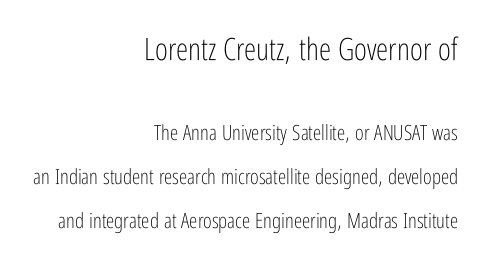
{"serif": "no", "italic": "no", "bold": "no", "weight": "light", "width": "condensed", "stroke_contrast": "low", "x_height": "medium", "monospaced": "no", "underline": "no", "align": "right", "line_spacing": "loose", "line_spacing_ratio": 2.1, "letter_spacing": "normal", "letter_spacing_em": 0.0, "larger_block": "first", "size_ratio": 1.48, "glyph_px": 31}
